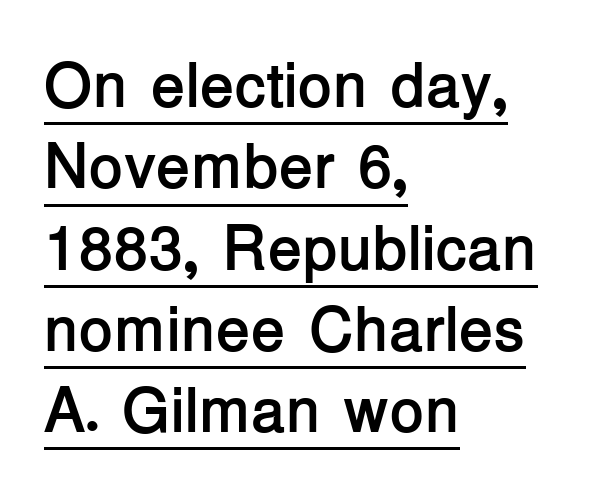
The image shows 63 px semibold sans-serif type, upright; set left-aligned, normal line spacing (1.29x), normal letter spacing, underlined; low stroke contrast and a medium x-height.
